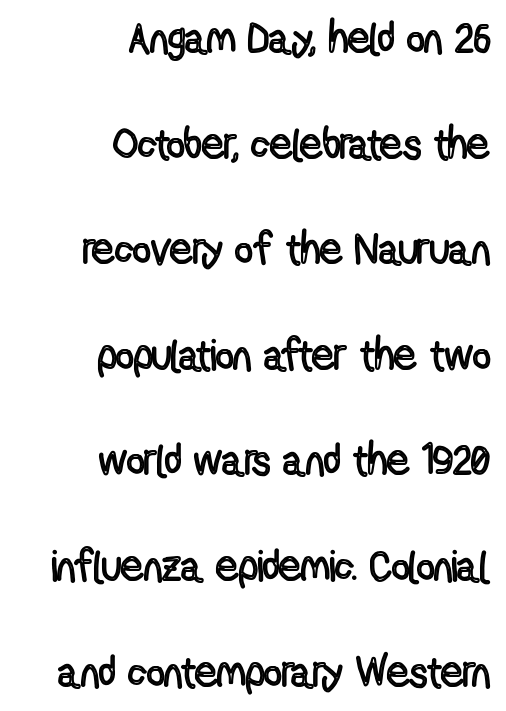
Q: Is the text italic (slanted)? A: No, it is upright.
Q: Is the text underlined? A: No.
Q: How is the paragraph aligned? A: Right-aligned.
Q: Is the spacing between letters normal or unusually wide? A: Normal.
Q: Is the spacing between lines tight, normal or loose? A: Loose.
Q: Width (condensed, normal, or wide)? A: Condensed.
Q: x-height? A: Medium.
Q: Monospaced? A: No.
